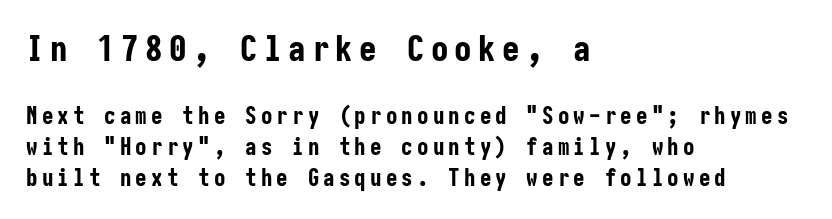
{"serif": "no", "italic": "no", "bold": "yes", "weight": "bold", "width": "condensed", "stroke_contrast": "low", "x_height": "medium", "underline": "no", "align": "left", "line_spacing": "normal", "line_spacing_ratio": 1.34, "larger_block": "first", "size_ratio": 1.52, "glyph_px": 35}
